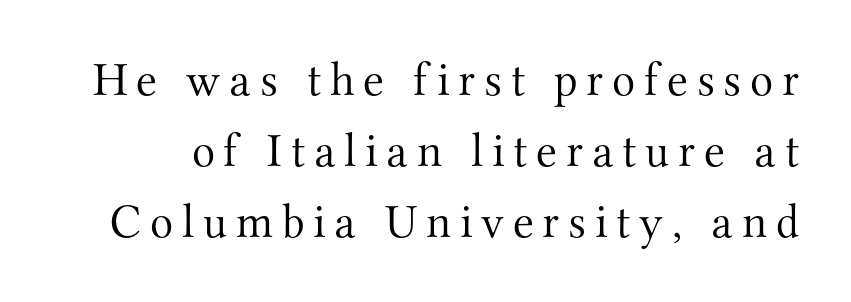
The image shows 48 px light serif type, upright; set normal line spacing (1.48x), not underlined; medium stroke contrast and a small x-height.
